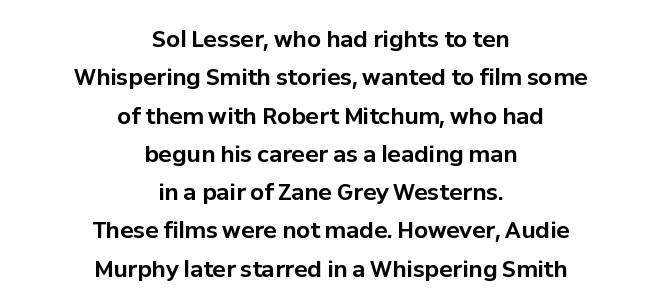
{"italic": "no", "bold": "yes", "underline": "no", "align": "center", "line_spacing_ratio": 1.74, "letter_spacing": "normal", "letter_spacing_em": 0.0, "glyph_px": 22}
